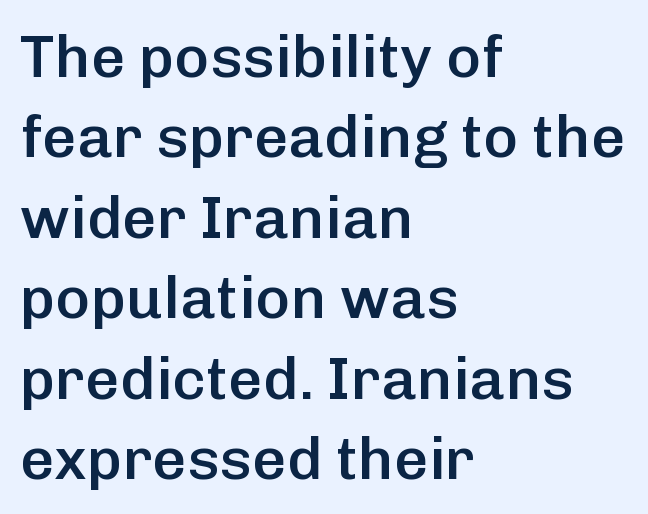
Q: Is the text bold? A: Semi-bold.
Q: Is the text italic (slanted)? A: No, it is upright.
Q: Is the typeface a serif or a sans-serif typeface? A: Sans-serif.
Q: Is the text underlined? A: No.
Q: How is the paragraph aligned? A: Left-aligned.
Q: Is the spacing between letters normal or unusually wide? A: Normal.
Q: Is the spacing between lines tight, normal or loose? A: Normal.
Q: Width (condensed, normal, or wide)? A: Normal.
Q: Stroke contrast? A: Low.
Q: x-height? A: Medium.
Q: Monospaced? A: No.
